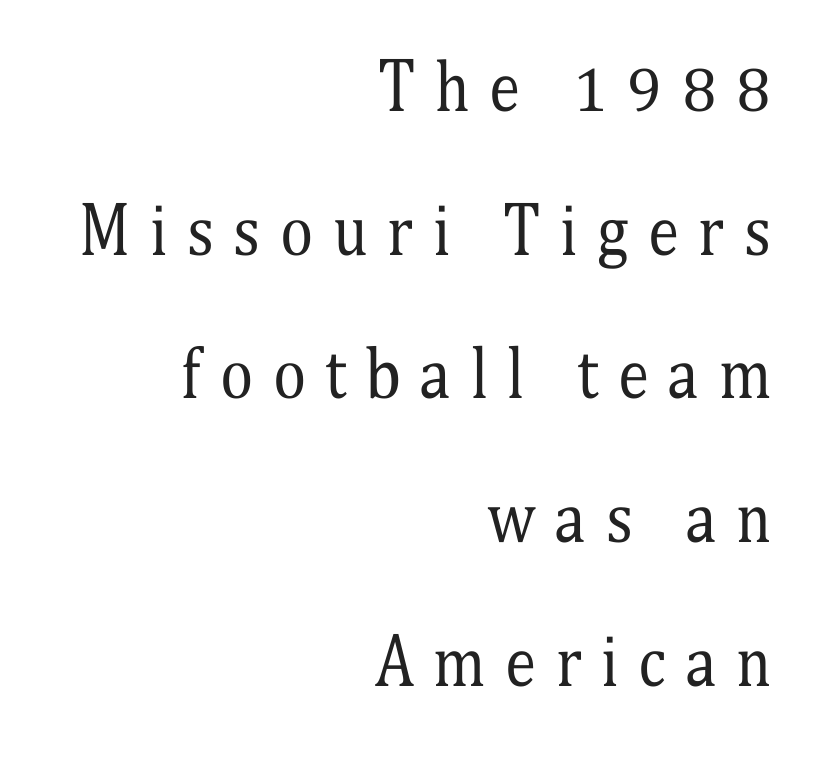
The image shows 63 px regular-weight, condensed serif type, upright; set right-aligned, loose line spacing (2.28x), unusually wide letter spacing (+0.31 em), not underlined; medium stroke contrast and a medium x-height.
